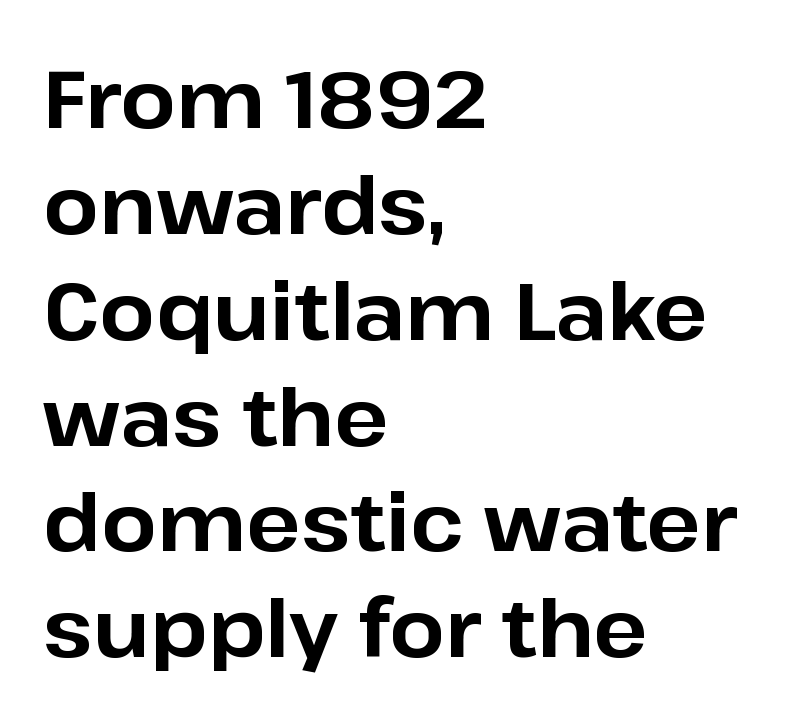
{"serif": "no", "italic": "no", "bold": "yes", "weight": "bold", "width": "normal", "stroke_contrast": "low", "x_height": "medium", "monospaced": "no", "underline": "no", "align": "left", "line_spacing": "normal", "line_spacing_ratio": 1.34, "letter_spacing": "normal", "letter_spacing_em": 0.0, "glyph_px": 79}
